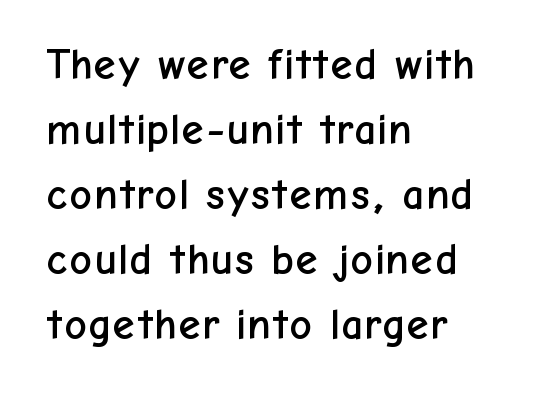
The image shows 44 px sans-serif type, upright; set left-aligned, normal line spacing (1.48x), normal letter spacing, not underlined; low stroke contrast and a medium x-height.
